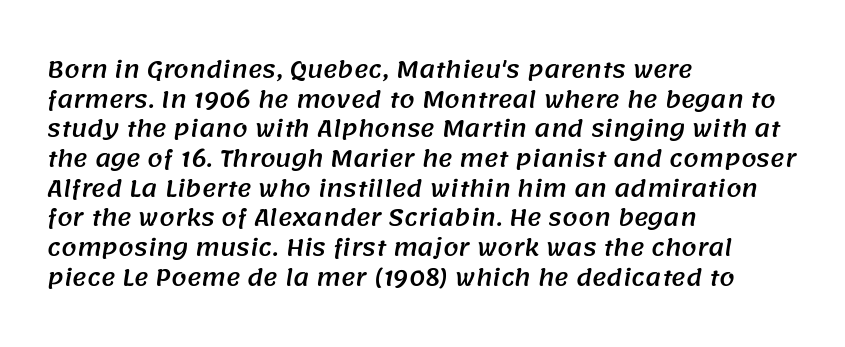
The image shows 22 px text type; set left-aligned, normal line spacing (1.35x), normal letter spacing, not underlined.
